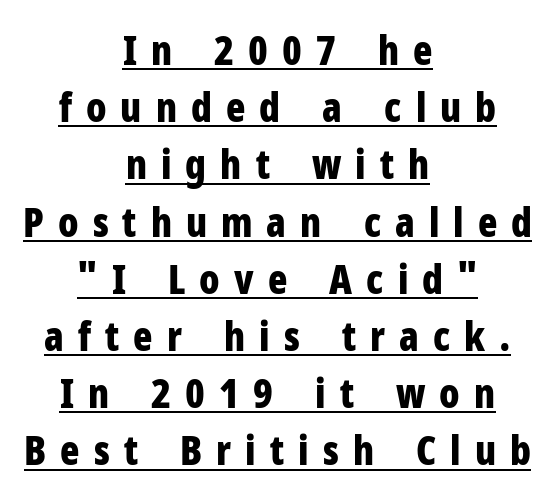
This sample uses expanded letter spacing, leaving extra air between glyphs. In terms of posture, this sample is upright. This sample uses a sans-serif face. Notice how thick the strokes are: this is what a full bold looks like. Typeset on center — no edge is straight. Caption: lettering with a line underneath.
